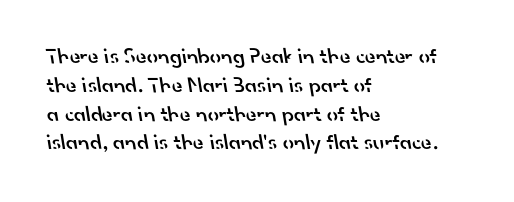
Q: Is the text bold? A: Semi-bold.
Q: Is the text underlined? A: No.
Q: How is the paragraph aligned? A: Left-aligned.
Q: Is the spacing between letters normal or unusually wide? A: Normal.
Q: Is the spacing between lines tight, normal or loose? A: Normal.
